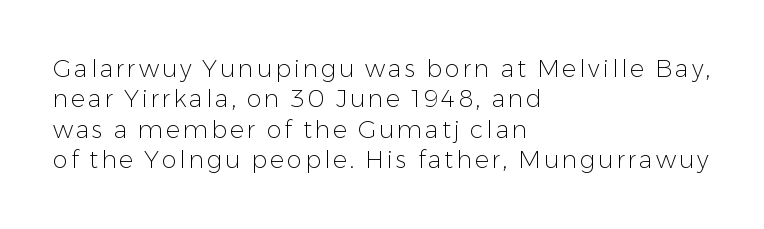
Q: Is the text bold? A: No.
Q: Is the text italic (slanted)? A: No, it is upright.
Q: Is the text underlined? A: No.
Q: How is the paragraph aligned? A: Left-aligned.
Q: Is the spacing between lines tight, normal or loose? A: Normal.
